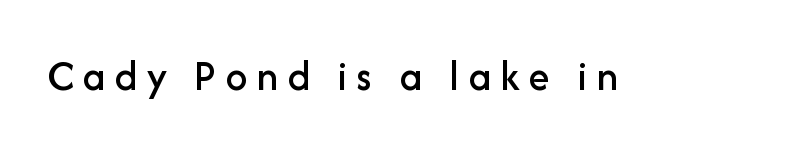
Q: Is the text italic (slanted)? A: No, it is upright.
Q: Is the typeface a serif or a sans-serif typeface? A: Sans-serif.
Q: Is the text underlined? A: No.
Q: Is the spacing between letters normal or unusually wide? A: Unusually wide.
Q: Width (condensed, normal, or wide)? A: Normal.
Q: Stroke contrast? A: Low.
Q: x-height? A: Medium.
Q: Monospaced? A: No.
